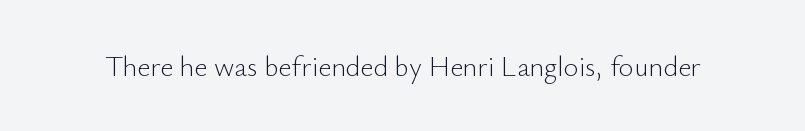
The image shows 28 px light sans-serif type, upright; set normal letter spacing, not underlined; low stroke contrast and a small x-height.
